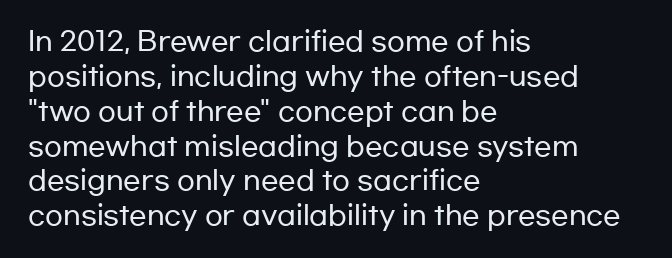
The letters stand straight up with perfectly vertical stems. Anything drawn beneath the words? Only blank space. Vertical spacing — default. Short note: letters normally spaced. Leftover space on each line is placed entirely after the last word.
